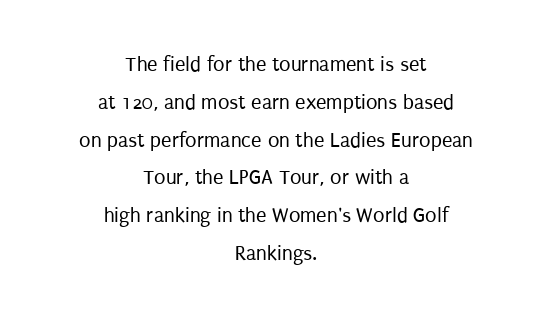
{"italic": "no", "bold": "no", "underline": "no", "align": "center", "line_spacing_ratio": 1.8, "letter_spacing": "normal", "letter_spacing_em": 0.0, "glyph_px": 21}
